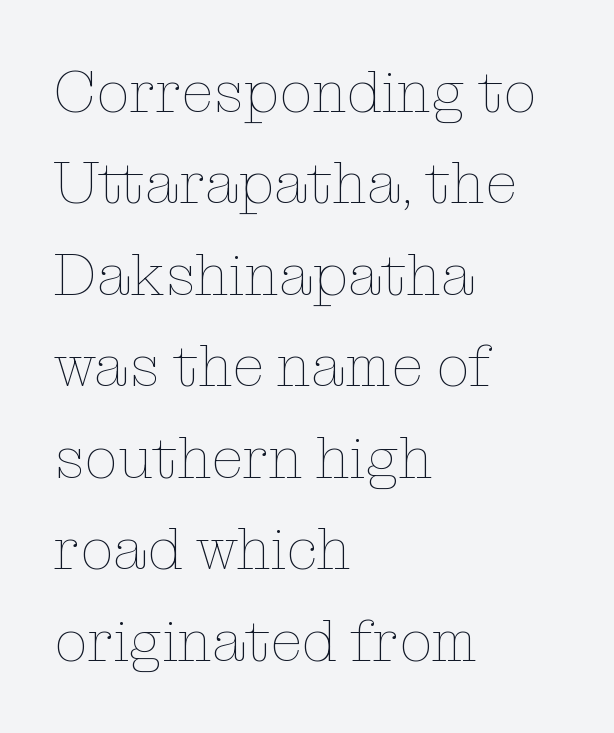
Q: Is the text bold? A: No.
Q: Is the text italic (slanted)? A: No, it is upright.
Q: Is the text underlined? A: No.
Q: How is the paragraph aligned? A: Left-aligned.
Q: Is the spacing between letters normal or unusually wide? A: Normal.
Q: Is the spacing between lines tight, normal or loose? A: Normal.
Q: Width (condensed, normal, or wide)? A: Normal.
Q: Stroke contrast? A: Low.
Q: x-height? A: Medium.
Q: Monospaced? A: No.
